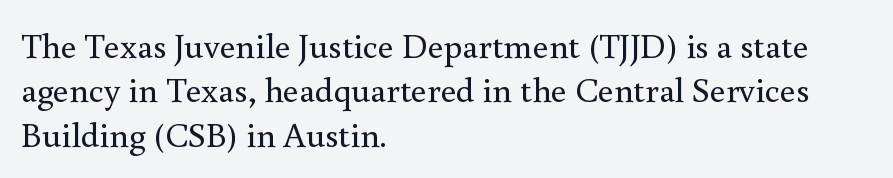
Q: Is the text bold? A: No.
Q: Is the text italic (slanted)? A: No, it is upright.
Q: Is the typeface a serif or a sans-serif typeface? A: Serif.
Q: Is the text underlined? A: No.
Q: How is the paragraph aligned? A: Left-aligned.
Q: Is the spacing between letters normal or unusually wide? A: Normal.
Q: Is the spacing between lines tight, normal or loose? A: Normal.
Q: Width (condensed, normal, or wide)? A: Normal.
Q: x-height? A: Small.
Q: Monospaced? A: No.
